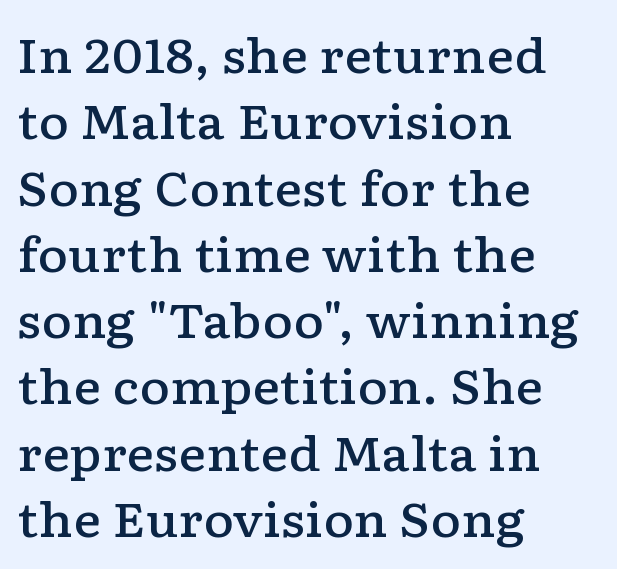
{"serif": "yes", "italic": "no", "bold": "semi", "weight": "semibold", "width": "wide", "stroke_contrast": "low", "x_height": "medium", "monospaced": "no", "underline": "no", "align": "left", "line_spacing": "normal", "line_spacing_ratio": 1.41, "letter_spacing": "normal", "letter_spacing_em": 0.0, "glyph_px": 47}
